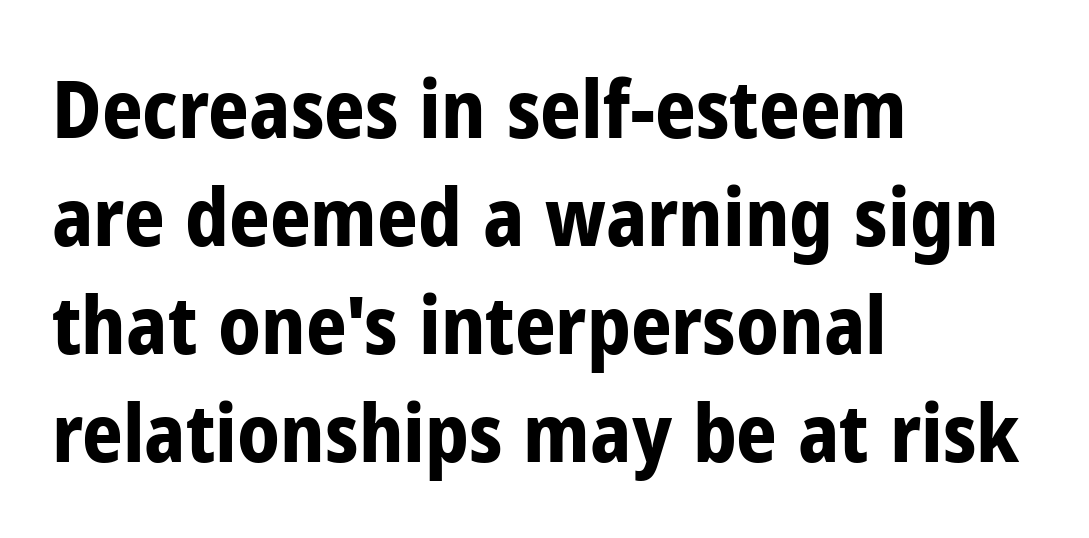
Q: Is the text bold? A: Yes.
Q: Is the text italic (slanted)? A: No, it is upright.
Q: Is the typeface a serif or a sans-serif typeface? A: Sans-serif.
Q: Is the text underlined? A: No.
Q: How is the paragraph aligned? A: Left-aligned.
Q: Is the spacing between letters normal or unusually wide? A: Normal.
Q: Is the spacing between lines tight, normal or loose? A: Normal.
Q: Width (condensed, normal, or wide)? A: Condensed.
Q: Stroke contrast? A: Low.
Q: x-height? A: Medium.
Q: Monospaced? A: No.
